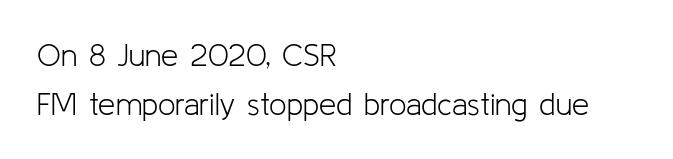
Q: Is the text bold? A: No.
Q: Is the text italic (slanted)? A: No, it is upright.
Q: Is the typeface a serif or a sans-serif typeface? A: Sans-serif.
Q: Is the text underlined? A: No.
Q: How is the paragraph aligned? A: Left-aligned.
Q: Is the spacing between letters normal or unusually wide? A: Normal.
Q: Is the spacing between lines tight, normal or loose? A: Normal.
Q: Width (condensed, normal, or wide)? A: Normal.
Q: Stroke contrast? A: Low.
Q: x-height? A: Medium.
Q: Monospaced? A: No.
